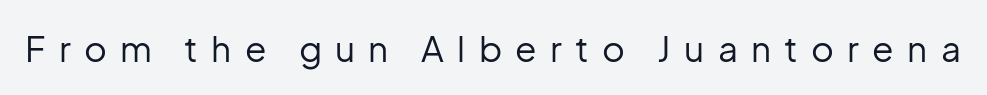
The image shows 35 px regular-weight sans-serif type, upright; set unusually wide letter spacing (+0.38 em), not underlined; low stroke contrast and a medium x-height.
